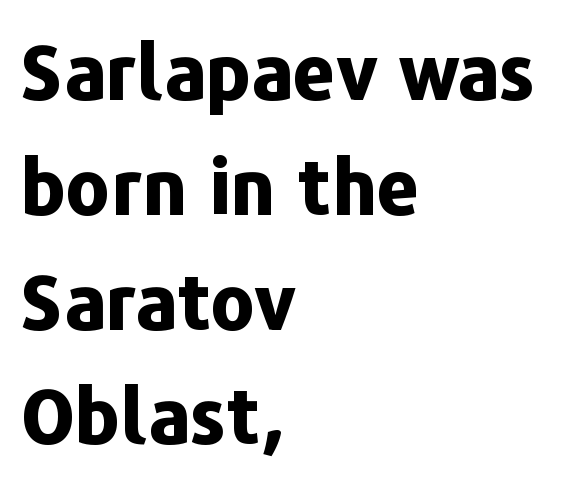
Short and long lines alike share a common starting point at left. These lines are rendered in a variable-pitch font. Strokes here are thick enough to call this a true bold. Underlining? Definitely not there. One glance says typical: line gaps are just what's usual.
